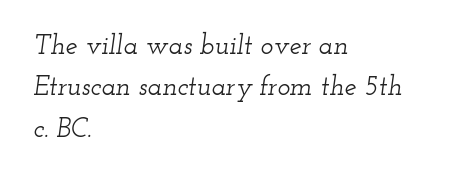
{"italic": "yes", "lean": "right", "slant_degrees": 12, "underline": "no", "align": "left", "line_spacing": "normal", "line_spacing_ratio": 1.53, "letter_spacing": "normal", "letter_spacing_em": 0.0, "glyph_px": 27}
